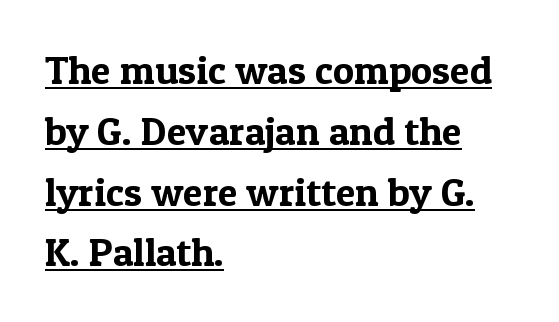
{"serif": "yes", "italic": "no", "width": "normal", "x_height": "medium", "monospaced": "no", "underline": "yes", "align": "left", "line_spacing": "normal", "line_spacing_ratio": 1.52, "letter_spacing": "normal", "letter_spacing_em": 0.0, "glyph_px": 40}
